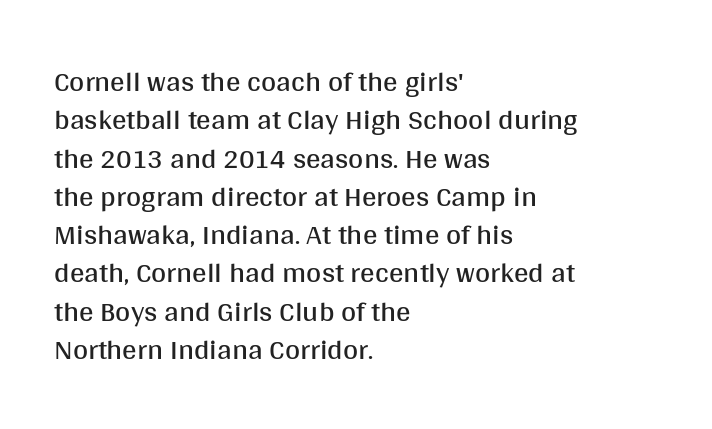
{"serif": "no", "italic": "no", "bold": "no", "weight": "regular", "width": "normal", "stroke_contrast": "medium", "x_height": "large", "monospaced": "no", "underline": "no", "align": "left", "line_spacing": "normal", "line_spacing_ratio": 1.32, "letter_spacing": "normal", "letter_spacing_em": 0.0, "glyph_px": 29}
